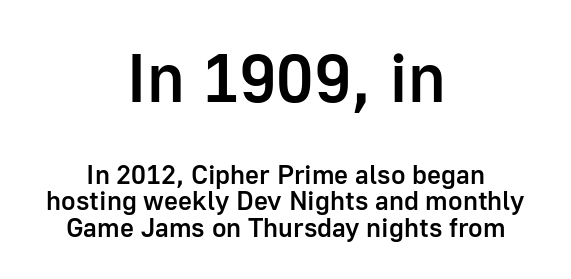
{"serif": "no", "italic": "no", "bold": "semi", "weight": "semibold", "width": "normal", "stroke_contrast": "low", "x_height": "medium", "monospaced": "no", "underline": "no", "align": "center", "line_spacing": "tight", "line_spacing_ratio": 0.99, "letter_spacing": "normal", "letter_spacing_em": 0.0, "larger_block": "first", "size_ratio": 2.52, "glyph_px": 68}
